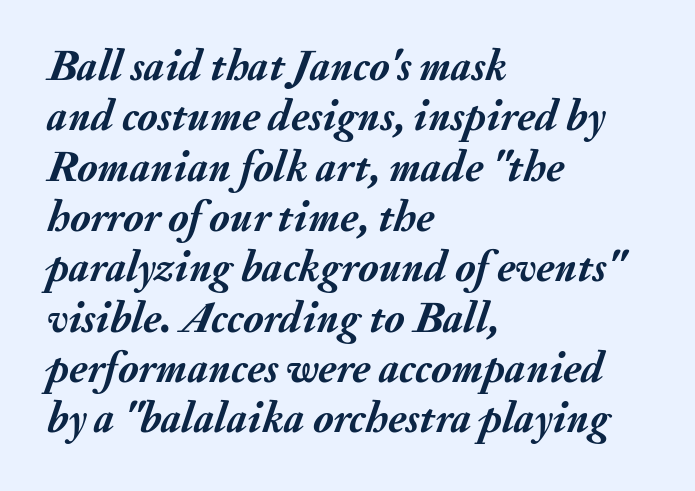
{"italic": "yes", "lean": "right", "slant_degrees": 20, "bold": "yes", "weight": "semibold", "width": "normal", "stroke_contrast": "medium", "x_height": "small", "monospaced": "no", "underline": "no", "align": "left", "line_spacing_ratio": 1.17, "letter_spacing": "normal", "letter_spacing_em": 0.0, "glyph_px": 43}
